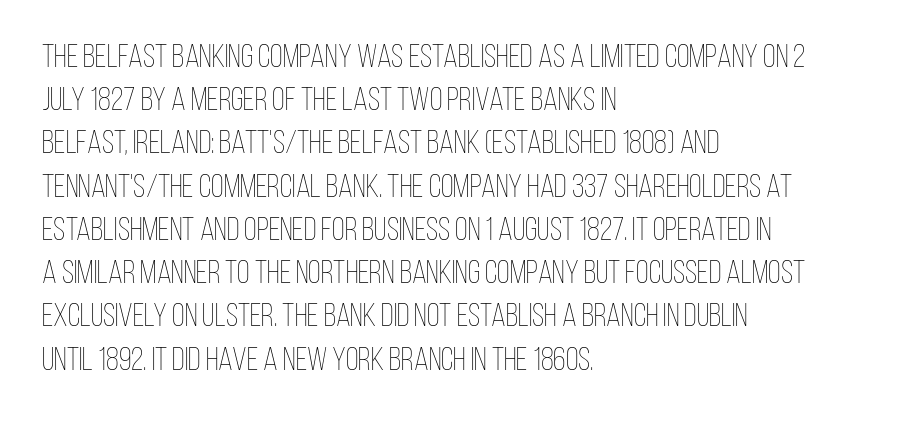
Is the block centered? No — it sits flush against the left margin. Tracking value appears to be zero — textbook default spacing. Tall strokes in this sample are plumb rather than angled. In terms of leading, this rendering sits right in the middle. The specimen omits any rule beneath the text block's lines.
